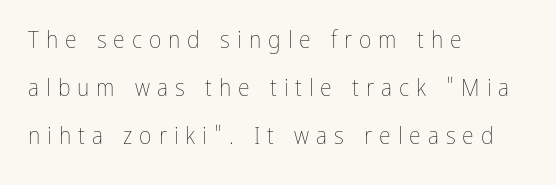
Q: Is the text bold? A: No.
Q: Is the text italic (slanted)? A: No, it is upright.
Q: Is the text underlined? A: No.
Q: How is the paragraph aligned? A: Left-aligned.
Q: Is the spacing between letters normal or unusually wide? A: Unusually wide.
Q: Is the spacing between lines tight, normal or loose? A: Loose.
